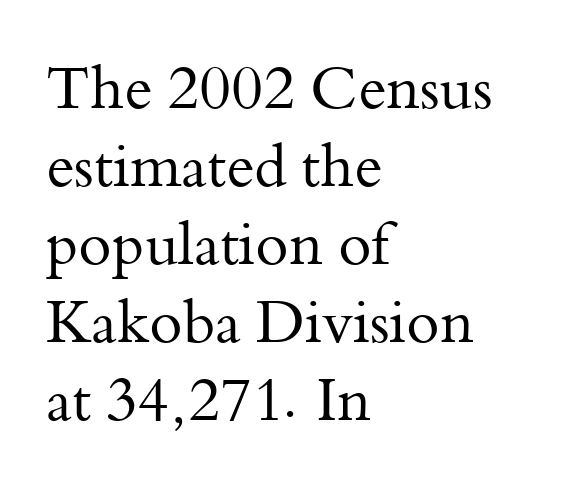
{"serif": "yes", "italic": "no", "bold": "no", "weight": "regular", "width": "normal", "stroke_contrast": "medium", "x_height": "small", "monospaced": "no", "underline": "no", "align": "left", "line_spacing": "normal", "line_spacing_ratio": 1.3, "letter_spacing": "normal", "letter_spacing_em": 0.0, "glyph_px": 60}
